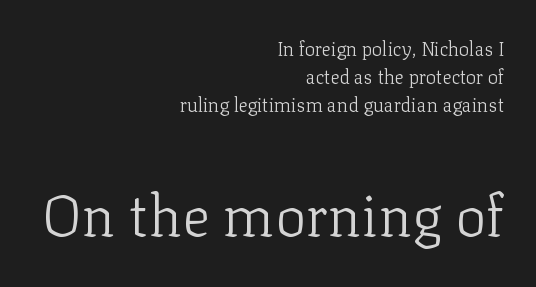
{"serif": "yes", "italic": "no", "bold": "no", "weight": "light", "width": "normal", "stroke_contrast": "low", "x_height": "medium", "monospaced": "no", "underline": "no", "align": "right", "line_spacing": "normal", "line_spacing_ratio": 1.48, "letter_spacing": "normal", "letter_spacing_em": 0.0, "larger_block": "second", "size_ratio": 3.05, "glyph_px": 58}
